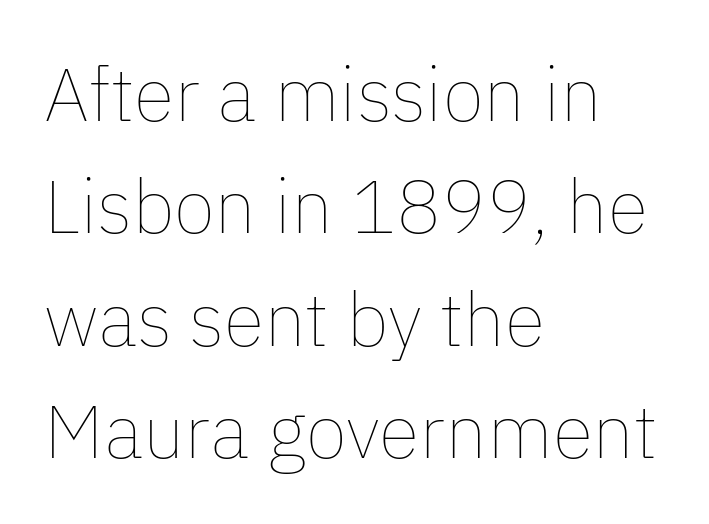
The image shows 75 px thin type, upright; set left-aligned, normal line spacing (1.5x), normal letter spacing, not underlined; low stroke contrast and a medium x-height.
